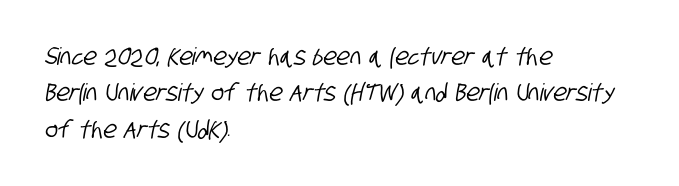
Q: Is the text underlined? A: No.
Q: How is the paragraph aligned? A: Left-aligned.
Q: Is the spacing between letters normal or unusually wide? A: Normal.
Q: Is the spacing between lines tight, normal or loose? A: Normal.
